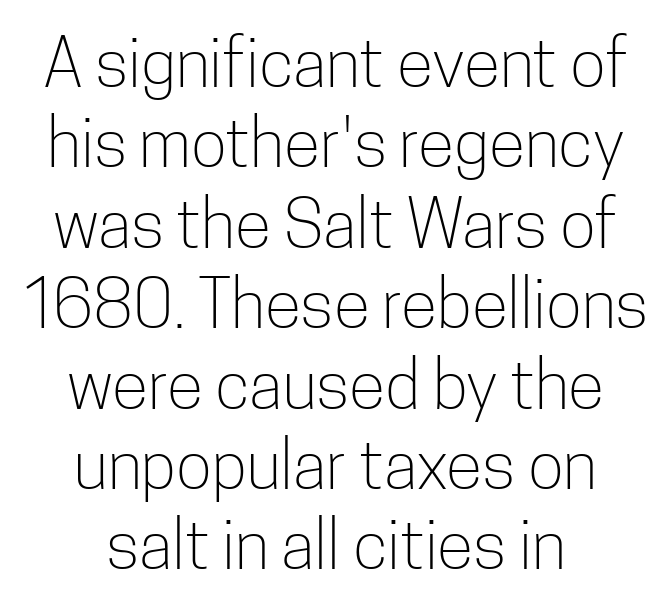
The image shows 67 px light, condensed sans-serif type, upright; set centered, line spacing 1.2x, normal letter spacing, not underlined; low stroke contrast and a medium x-height.
